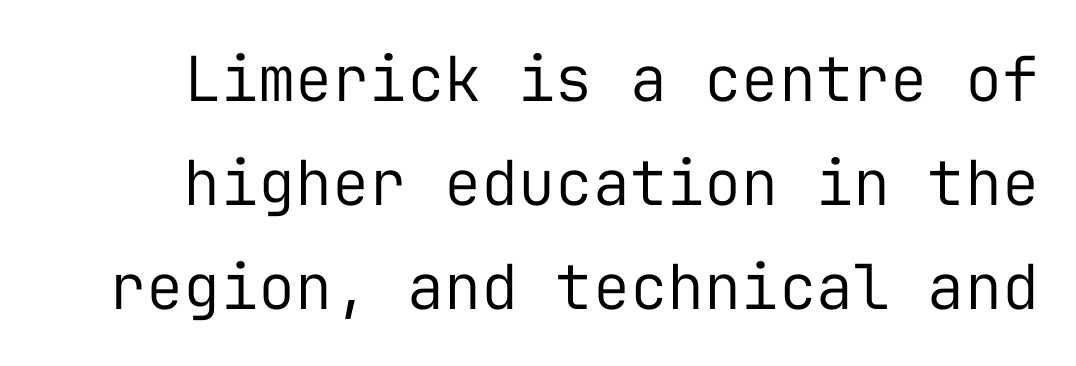
Q: Is the text bold? A: No.
Q: Is the text italic (slanted)? A: No, it is upright.
Q: Is the typeface a serif or a sans-serif typeface? A: Sans-serif.
Q: Is the text underlined? A: No.
Q: Is the spacing between letters normal or unusually wide? A: Normal.
Q: Is the spacing between lines tight, normal or loose? A: Normal.
Q: Width (condensed, normal, or wide)? A: Normal.
Q: Stroke contrast? A: Low.
Q: x-height? A: Medium.
Q: Monospaced? A: Yes.
